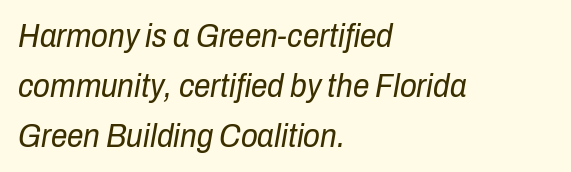
The image shows 33 px regular-weight, condensed type, italic (leaning right); set left-aligned, normal line spacing (1.51x), normal letter spacing, not underlined; low stroke contrast and a medium x-height.
